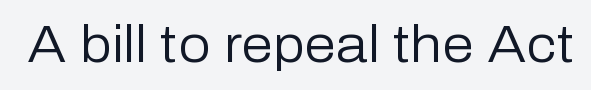
The image shows 51 px regular-weight sans-serif type, upright; set normal letter spacing, not underlined; low stroke contrast and a medium x-height.
